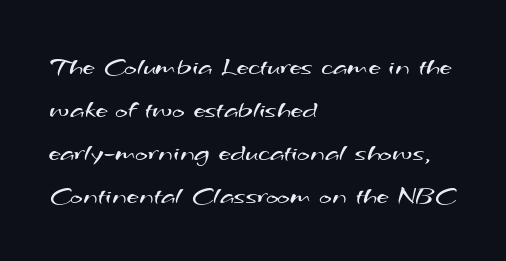
Q: Is the text bold? A: No.
Q: Is the text underlined? A: No.
Q: How is the paragraph aligned? A: Left-aligned.
Q: Is the spacing between letters normal or unusually wide? A: Normal.
Q: Is the spacing between lines tight, normal or loose? A: Normal.
